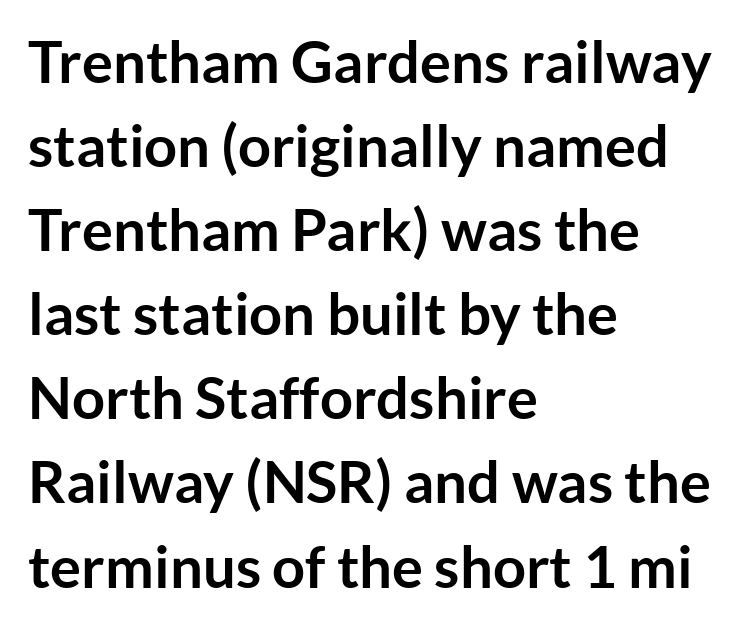
{"serif": "no", "italic": "no", "bold": "yes", "weight": "semibold", "width": "normal", "stroke_contrast": "low", "x_height": "medium", "monospaced": "no", "underline": "no", "align": "left", "line_spacing": "normal", "line_spacing_ratio": 1.45, "letter_spacing": "normal", "letter_spacing_em": 0.0, "glyph_px": 58}
